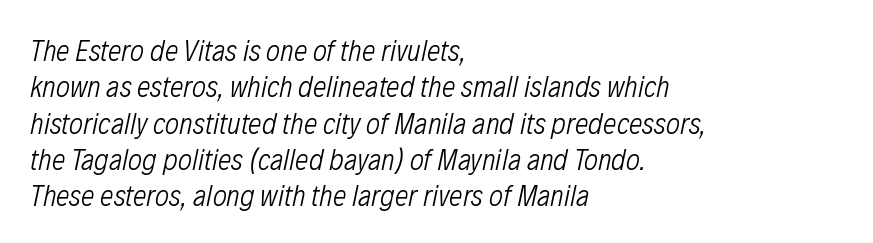
Q: Is the text bold? A: No.
Q: Is the text italic (slanted)? A: Yes, it leans right by about 12 degrees.
Q: Is the text underlined? A: No.
Q: How is the paragraph aligned? A: Left-aligned.
Q: Is the spacing between letters normal or unusually wide? A: Normal.
Q: Width (condensed, normal, or wide)? A: Condensed.
Q: Stroke contrast? A: Low.
Q: x-height? A: Medium.
Q: Monospaced? A: No.
